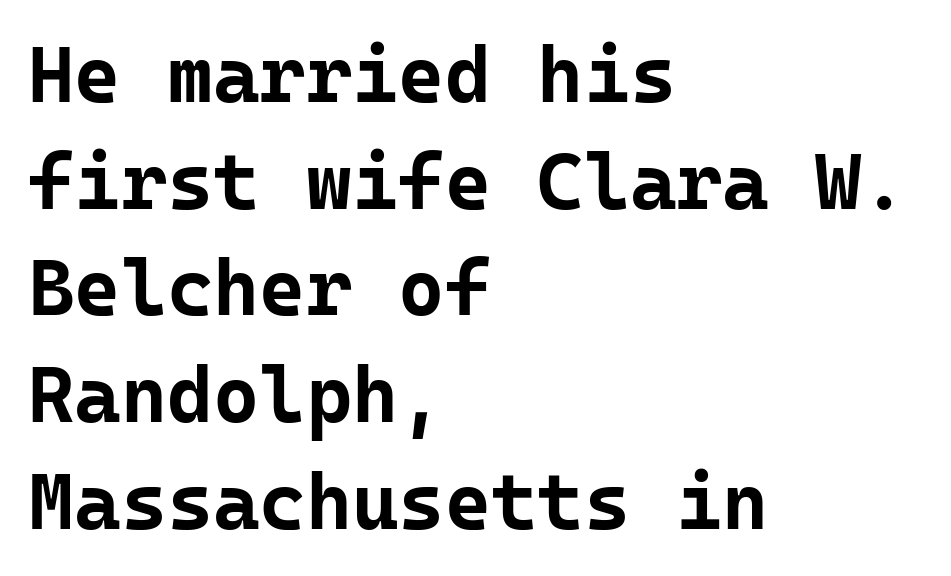
Q: Is the text bold? A: Yes.
Q: Is the text italic (slanted)? A: No, it is upright.
Q: Is the typeface a serif or a sans-serif typeface? A: Sans-serif.
Q: Is the text underlined? A: No.
Q: How is the paragraph aligned? A: Left-aligned.
Q: Is the spacing between letters normal or unusually wide? A: Normal.
Q: Is the spacing between lines tight, normal or loose? A: Normal.
Q: Width (condensed, normal, or wide)? A: Normal.
Q: Stroke contrast? A: Low.
Q: x-height? A: Medium.
Q: Monospaced? A: Yes.
